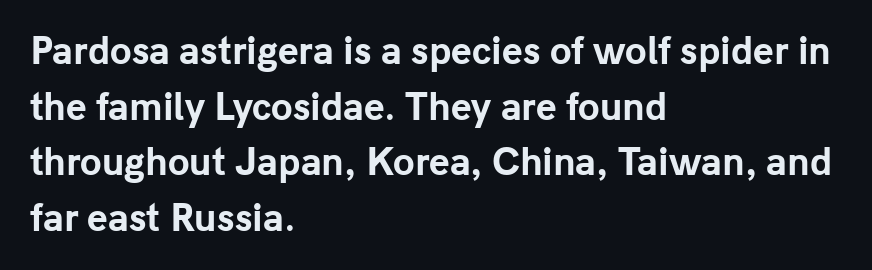
This sample has the flowing, uneven cadence of proportional lettering. The strokes are fattened all the way to bold. Here the glyphs are tracked normally, forming tight word shapes. Just letters on the line, the space beneath them empty. Regarding leading, the lines here are spaced in the standard way.
